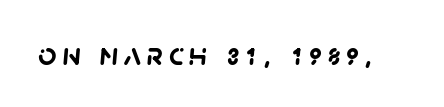
{"serif": "no", "bold": "yes", "weight": "semibold", "width": "normal", "stroke_contrast": "low", "x_height": "large", "monospaced": "no", "underline": "no", "glyph_px": 32}
